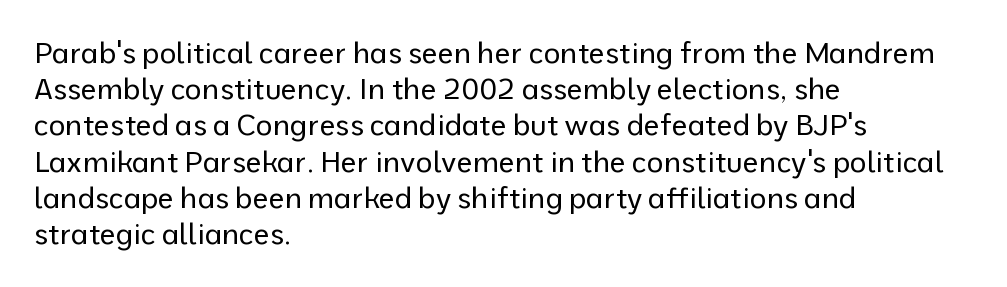
The passage shown is not bold in any degree. This rendering features lettering with no underline. Tall strokes in this sample are plumb rather than angled. Alignment: flush left. Notice how descenders clear the ascenders below comfortably — that's standard leading.
